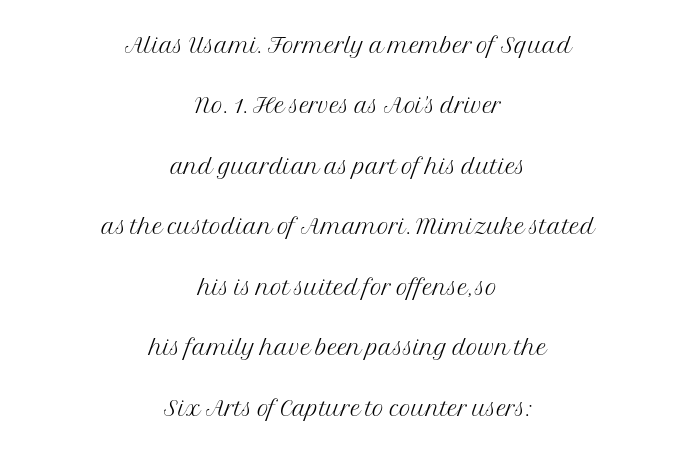
{"serif": "yes", "bold": "no", "weight": "light", "width": "normal", "stroke_contrast": "medium", "x_height": "medium", "monospaced": "no", "underline": "no", "align": "center", "line_spacing_ratio": 1.89, "letter_spacing": "normal", "letter_spacing_em": 0.0, "glyph_px": 32}
